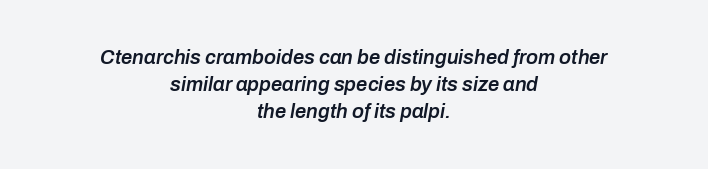
The image shows 20 px text type, italic (leaning right); set centered, normal line spacing (1.34x), normal letter spacing, not underlined.
